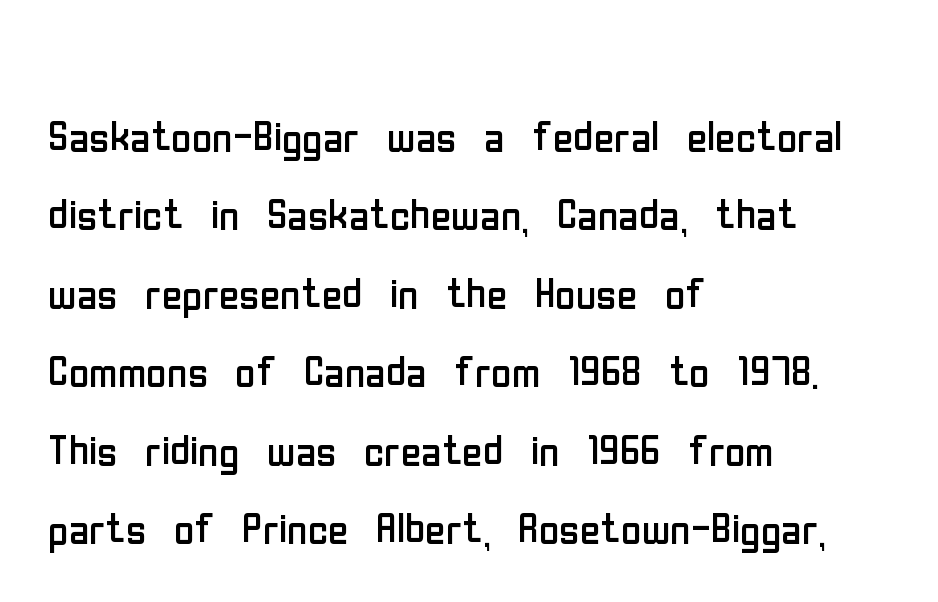
The image shows 56 px regular-weight, condensed sans-serif type, upright; set left-aligned, normal line spacing (1.4x), normal letter spacing, not underlined; low stroke contrast and a medium x-height.
